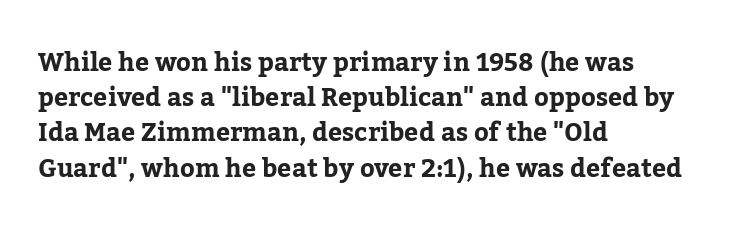
Posture: straight, roman, zero tilt. This rendering uses left alignment, leaving the right contour irregular. This sample keeps an unexceptional amount of space between lines. Bare-footed words on every line.
